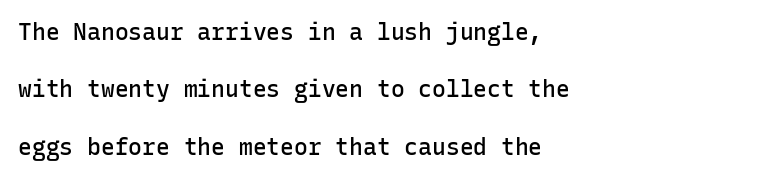
The face used here is a semibold: visibly heavier than regular, lighter than bold. The gaps between neighbouring characters are ordinary and unremarkable. The lettering holds an erect, upright posture throughout. Horizontal alignment here is leftward, the default for most running prose.
